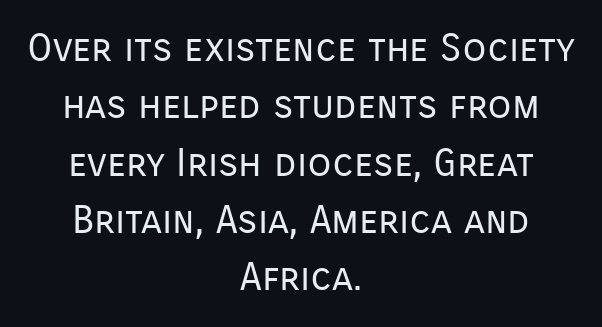
Font category for this specimen: sans-serif. The font's upright variant was chosen for this text. The lines sit at an ordinary, default distance from one another. Caption: face not bold, strokes unweighted. Line starts and ends both wander, symmetrically. Any mark beneath the type? The region is blank.
